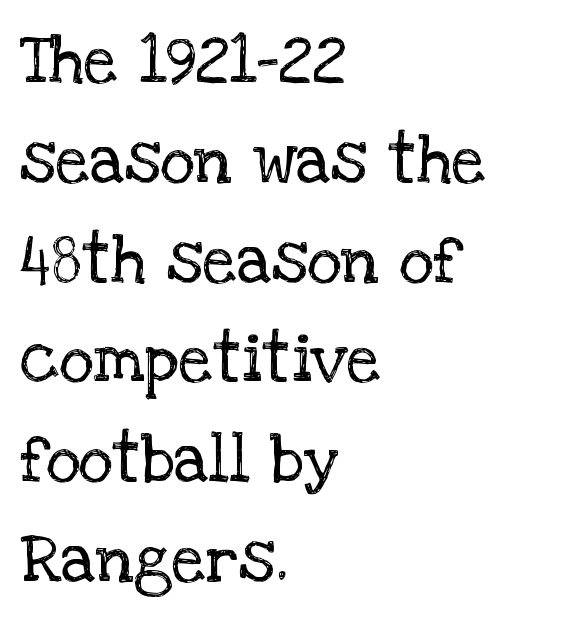
The image shows 67 px regular-weight serif type, upright; set left-aligned, normal line spacing (1.49x), normal letter spacing, not underlined; low stroke contrast and a large x-height.
